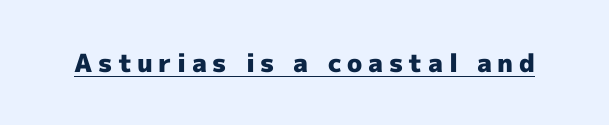
This is heavy type, rendered in bold. These lines were composed using upright roman letters. This sample uses expanded letter spacing, leaving extra air between glyphs. Somebody hit Ctrl+U on this one — the words are underlined.
